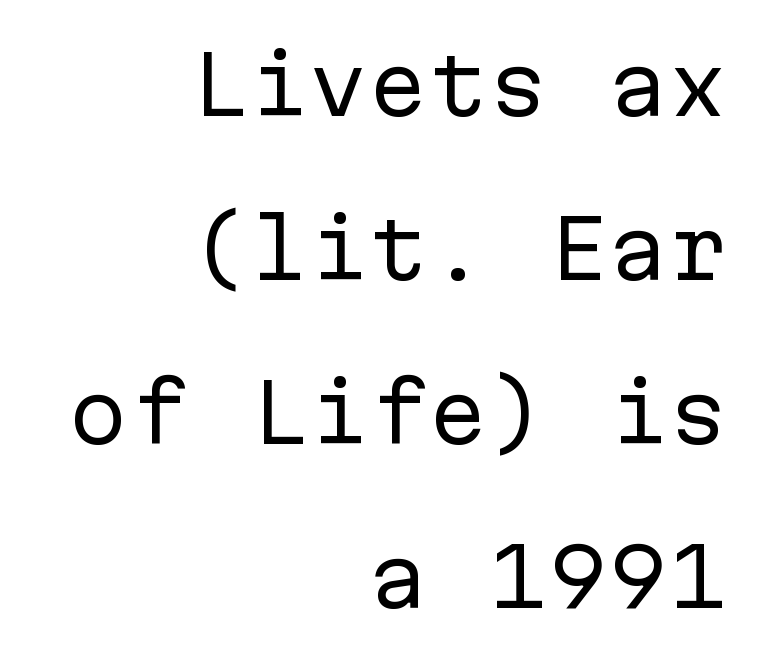
Q: Is the text bold? A: No.
Q: Is the text italic (slanted)? A: No, it is upright.
Q: Is the typeface a serif or a sans-serif typeface? A: Sans-serif.
Q: Is the text underlined? A: No.
Q: How is the paragraph aligned? A: Right-aligned.
Q: Is the spacing between letters normal or unusually wide? A: Normal.
Q: Is the spacing between lines tight, normal or loose? A: Loose.
Q: Width (condensed, normal, or wide)? A: Normal.
Q: Stroke contrast? A: Low.
Q: x-height? A: Medium.
Q: Monospaced? A: Yes.
